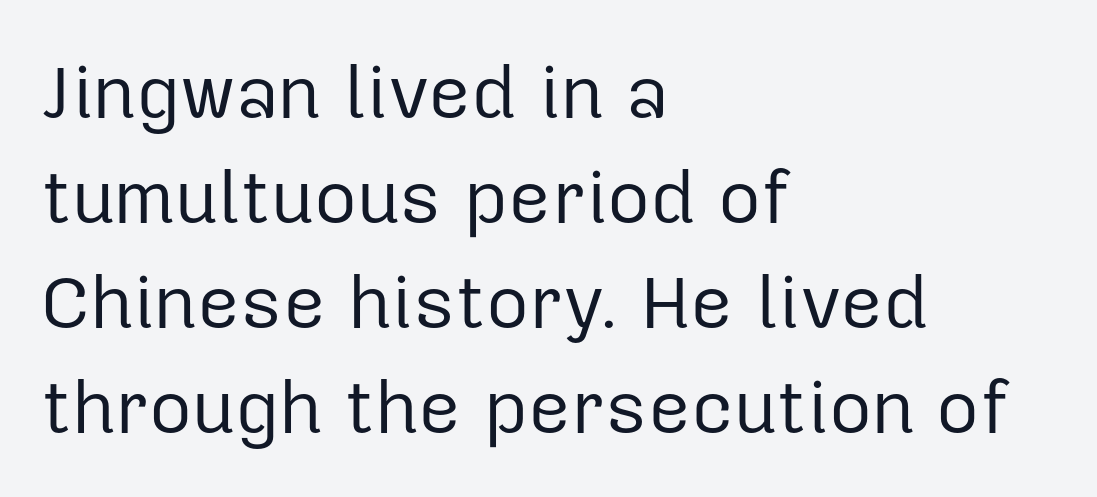
No chunkiness to these letters — they're not bold. Typeset ragged right — the left edge is the straight one. The letters advance in unequal steps, a hallmark of proportional type. Descender tails drop into unmarked territory. Each letter's strokes conclude bluntly, with no projecting serifs. Leading: standard.
